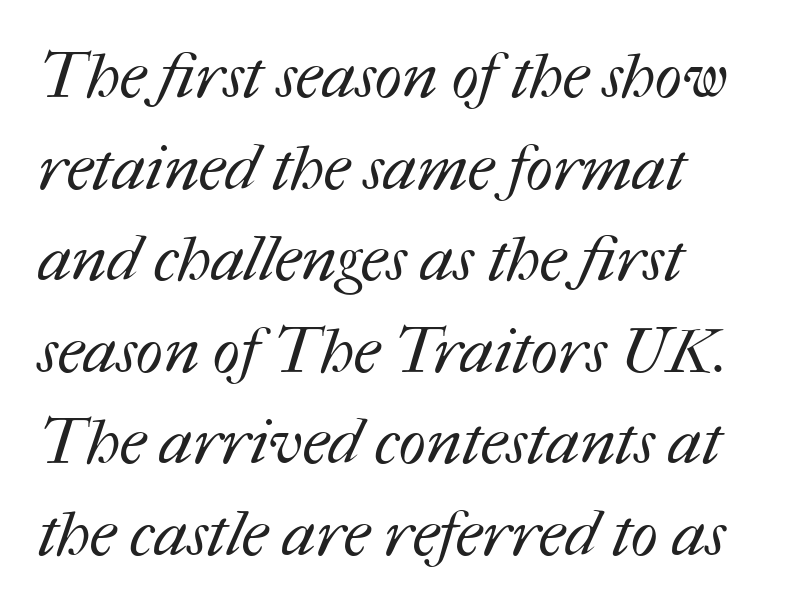
Normally led — the rows are evenly, conventionally spaced. Caption: face not bold, strokes unweighted. The text block is weighted toward the left margin, trailing off unevenly rightward. Underlining? Definitely not there. Is this a fixed-width face? No — the glyphs have proportional, varying widths.
